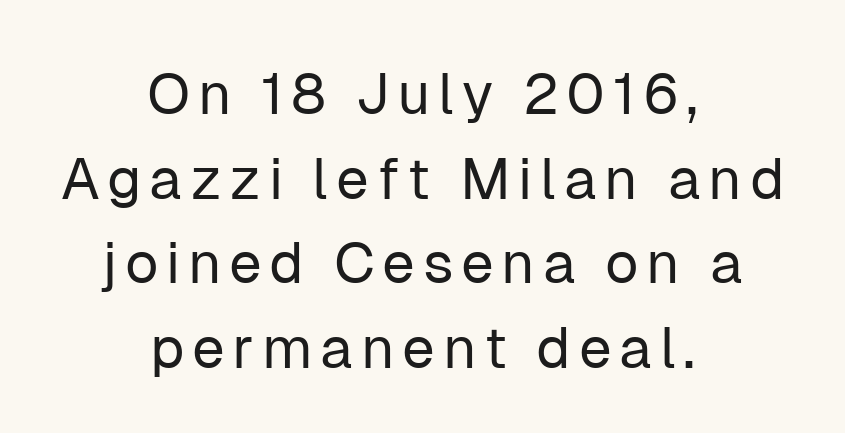
The passage shown is not bold in any degree. The designer went with a sans here, leaving each stem footless. You could not count columns in this text — the font is proportionally spaced. Typeset on center — no edge is straight. Is there any slant? The stems are plumb. Interline gaps are of average width in this sample.
